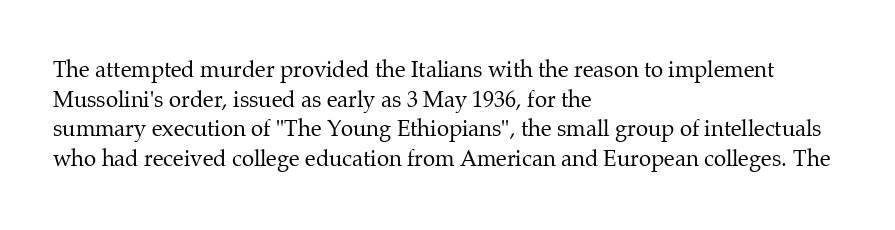
The image shows 22 px text type, upright; set left-aligned, normal line spacing (1.35x), normal letter spacing, not underlined.
